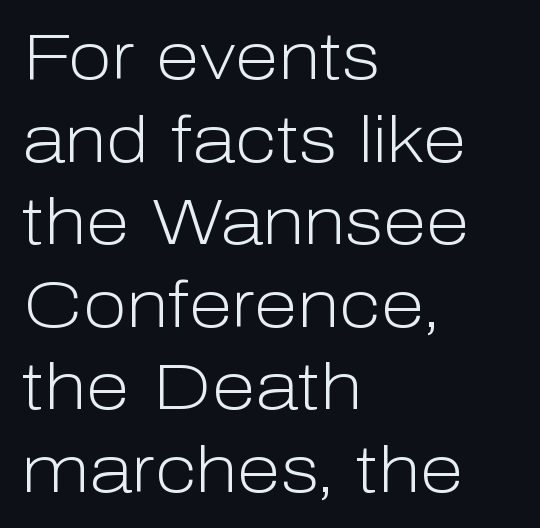
Q: Is the text bold? A: No.
Q: Is the text italic (slanted)? A: No, it is upright.
Q: Is the typeface a serif or a sans-serif typeface? A: Sans-serif.
Q: Is the text underlined? A: No.
Q: How is the paragraph aligned? A: Left-aligned.
Q: Is the spacing between letters normal or unusually wide? A: Normal.
Q: Is the spacing between lines tight, normal or loose? A: Normal.
Q: Width (condensed, normal, or wide)? A: Normal.
Q: Stroke contrast? A: Low.
Q: x-height? A: Medium.
Q: Monospaced? A: No.
